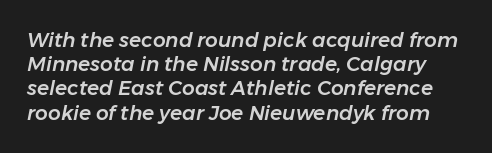
{"italic": "yes", "lean": "right", "slant_degrees": 11, "underline": "no", "line_spacing_ratio": 1.21, "letter_spacing": "normal", "letter_spacing_em": 0.0, "glyph_px": 20}
